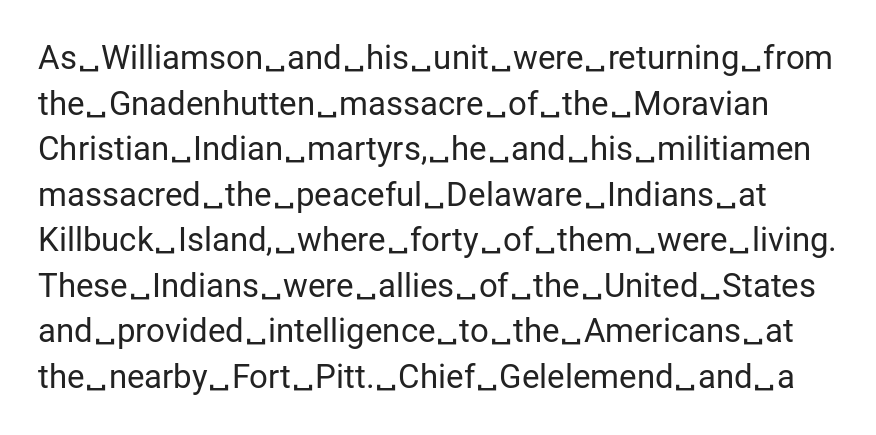
Q: Is the text bold? A: No.
Q: Is the text italic (slanted)? A: No, it is upright.
Q: Is the typeface a serif or a sans-serif typeface? A: Sans-serif.
Q: Is the text underlined? A: No.
Q: Is the spacing between letters normal or unusually wide? A: Normal.
Q: Is the spacing between lines tight, normal or loose? A: Normal.
Q: Width (condensed, normal, or wide)? A: Normal.
Q: Stroke contrast? A: Low.
Q: x-height? A: Medium.
Q: Monospaced? A: No.
